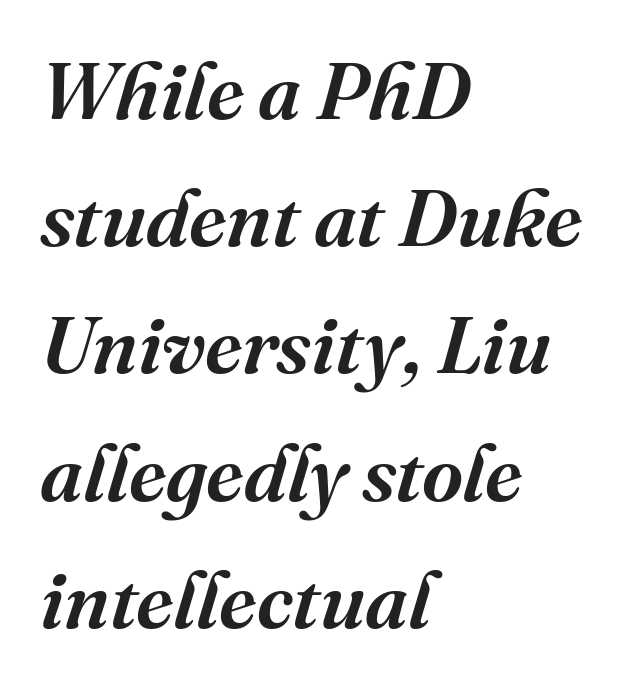
Q: Is the text italic (slanted)? A: Yes, it leans right by about 16 degrees.
Q: Is the typeface a serif or a sans-serif typeface? A: Serif.
Q: Is the text underlined? A: No.
Q: How is the paragraph aligned? A: Left-aligned.
Q: Is the spacing between letters normal or unusually wide? A: Normal.
Q: Is the spacing between lines tight, normal or loose? A: Normal.
Q: Width (condensed, normal, or wide)? A: Normal.
Q: Stroke contrast? A: Medium.
Q: x-height? A: Medium.
Q: Monospaced? A: No.
